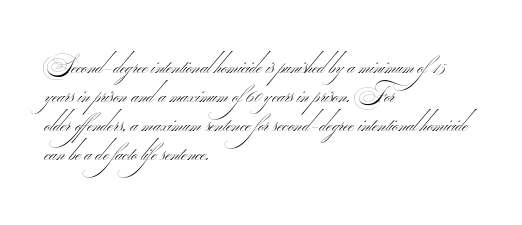
{"bold": "no", "underline": "no", "align": "left", "line_spacing_ratio": 1.21, "letter_spacing": "normal", "letter_spacing_em": 0.0, "glyph_px": 24}
